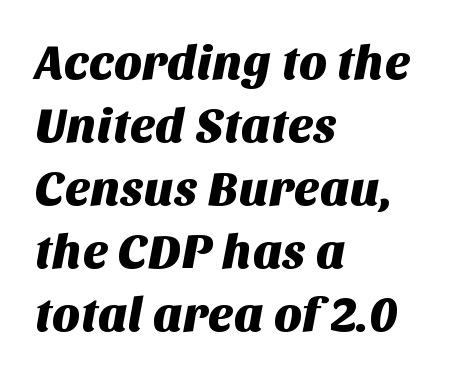
The image shows 48 px sans-serif type; set left-aligned, normal line spacing (1.31x), normal letter spacing, not underlined; medium stroke contrast and a large x-height.
